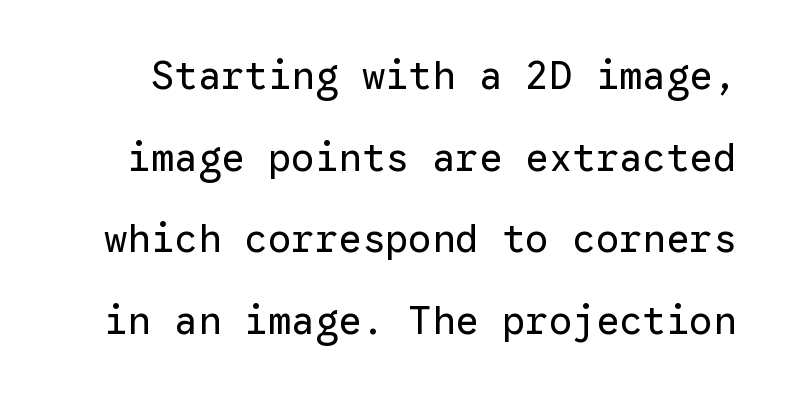
Q: Is the text bold? A: No.
Q: Is the text italic (slanted)? A: No, it is upright.
Q: Is the typeface a serif or a sans-serif typeface? A: Sans-serif.
Q: Is the text underlined? A: No.
Q: Is the spacing between letters normal or unusually wide? A: Normal.
Q: Is the spacing between lines tight, normal or loose? A: Loose.
Q: Width (condensed, normal, or wide)? A: Normal.
Q: Stroke contrast? A: Low.
Q: x-height? A: Medium.
Q: Monospaced? A: Yes.
